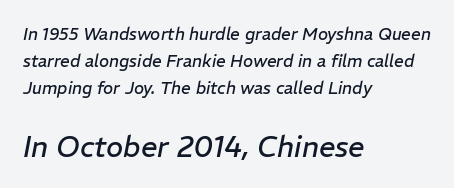
The image shows 29 px regular-weight type, italic (leaning right); set left-aligned, normal line spacing (1.6x), normal letter spacing, not underlined; the second (bottom) block is 1.71x larger; low stroke contrast and a medium x-height.
